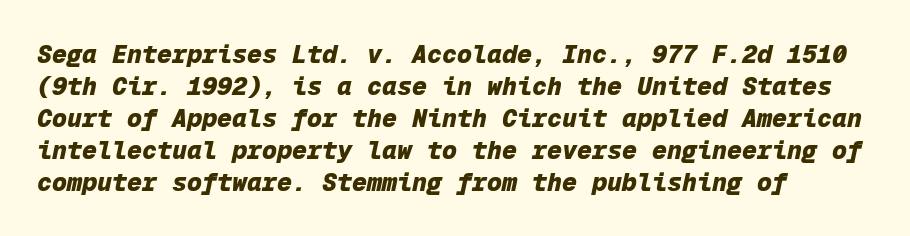
The image shows 25 px bold type, italic (leaning right); set left-aligned, normal line spacing (1.28x), normal letter spacing, not underlined.
